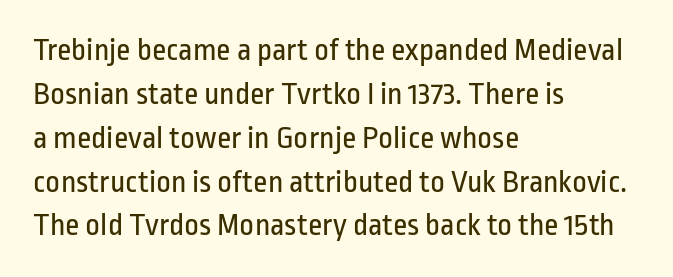
The image shows 32 px regular-weight, condensed sans-serif type, upright; set left-aligned, normal line spacing (1.37x), normal letter spacing, not underlined; low stroke contrast and a medium x-height.
